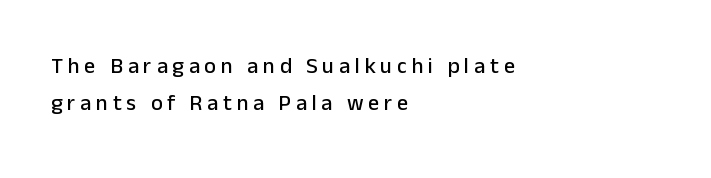
{"italic": "no", "underline": "no", "align": "left", "line_spacing": "normal", "line_spacing_ratio": 1.69, "letter_spacing": "wide", "letter_spacing_em": 0.22, "glyph_px": 22}
